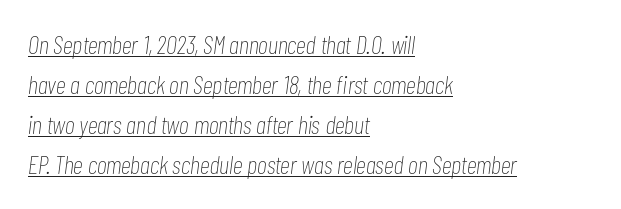
Q: Is the text bold? A: No.
Q: Is the text italic (slanted)? A: Yes, it leans right by about 7 degrees.
Q: Is the text underlined? A: Yes.
Q: How is the paragraph aligned? A: Left-aligned.
Q: Is the spacing between letters normal or unusually wide? A: Normal.
Q: Is the spacing between lines tight, normal or loose? A: Normal.
